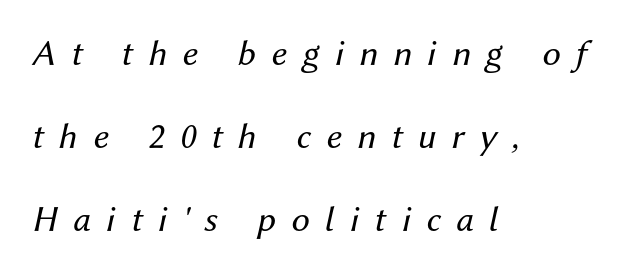
{"italic": "yes", "lean": "right", "slant_degrees": 12, "bold": "no", "weight": "regular", "width": "normal", "stroke_contrast": "medium", "x_height": "medium", "monospaced": "no", "underline": "no", "align": "left", "line_spacing": "loose", "line_spacing_ratio": 2.24, "letter_spacing": "wide", "letter_spacing_em": 0.41, "glyph_px": 37}
